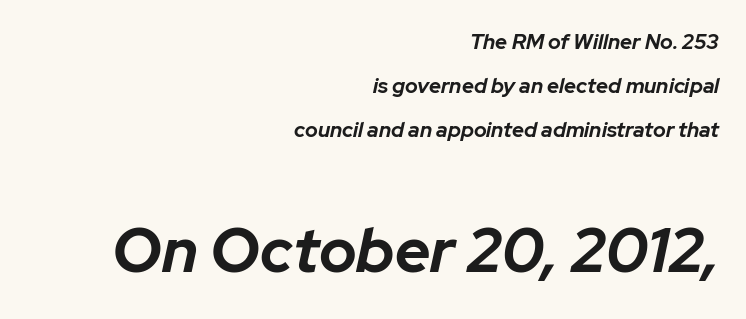
Q: Is the text bold? A: Yes.
Q: Is the text italic (slanted)? A: Yes, it leans right by about 12 degrees.
Q: Is the text underlined? A: No.
Q: How is the paragraph aligned? A: Right-aligned.
Q: Is the spacing between letters normal or unusually wide? A: Normal.
Q: Is the spacing between lines tight, normal or loose? A: Loose.
Q: Which block of text is set in a larger size, the first (top) or the second (bottom)? A: The second (bottom) one.
Q: Width (condensed, normal, or wide)? A: Normal.
Q: Stroke contrast? A: Low.
Q: x-height? A: Medium.
Q: Monospaced? A: No.
